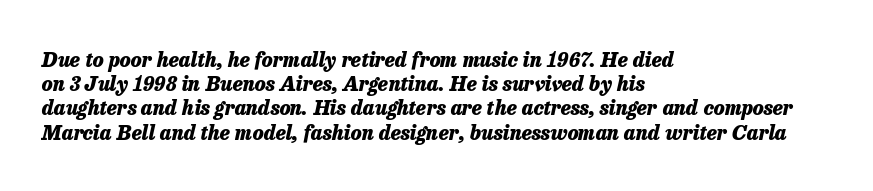
Typesetter's note: full bold, strokes at maximum text heaviness. These lines are set flush left with a ragged right edge. Default kerning and tracking; the words read as compact shapes. Plain, unruled lines of type. When letters slant like this, we call the style italic.
